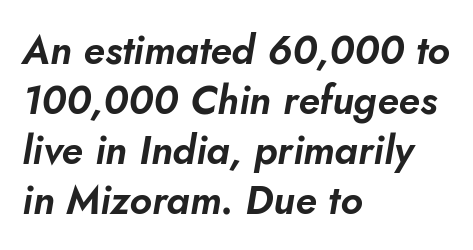
Q: Is the text italic (slanted)? A: Yes, it leans right by about 10 degrees.
Q: Is the text underlined? A: No.
Q: How is the paragraph aligned? A: Left-aligned.
Q: Is the spacing between letters normal or unusually wide? A: Normal.
Q: Is the spacing between lines tight, normal or loose? A: Normal.
Q: Width (condensed, normal, or wide)? A: Normal.
Q: Stroke contrast? A: Low.
Q: x-height? A: Small.
Q: Monospaced? A: No.
